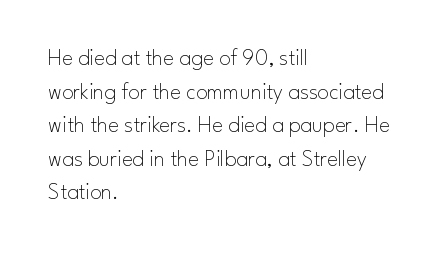
{"italic": "no", "bold": "no", "underline": "no", "align": "left", "line_spacing": "normal", "line_spacing_ratio": 1.46, "letter_spacing": "normal", "letter_spacing_em": 0.0, "glyph_px": 23}
